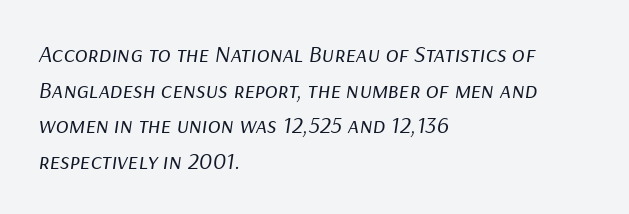
The string is rendered with underlining switched off. The letterforms sit shoulder to shoulder at normal distance. No chunkiness to these letters — they're not bold. Does the copy run flush right? No — it runs flush left. These lines sit exactly where default settings would place them.
